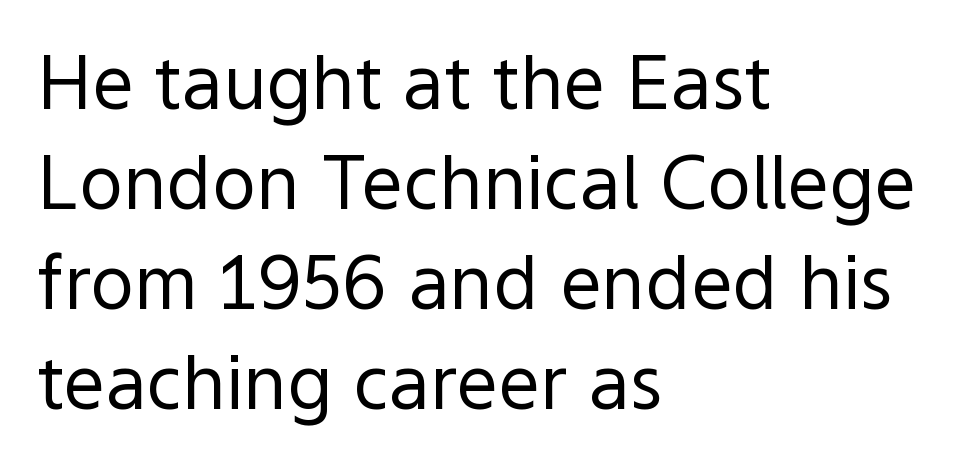
The image shows 74 px regular-weight sans-serif type, upright; set left-aligned, normal line spacing (1.35x), normal letter spacing, not underlined; a medium x-height.
